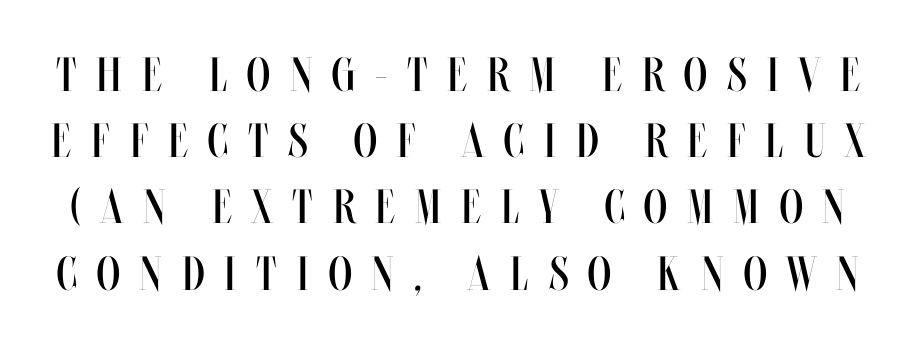
{"italic": "no", "bold": "no", "weight": "regular", "width": "condensed", "stroke_contrast": "medium", "x_height": "large", "monospaced": "no", "underline": "no", "line_spacing": "normal", "line_spacing_ratio": 1.38, "letter_spacing": "wide", "letter_spacing_em": 0.42, "glyph_px": 48}
